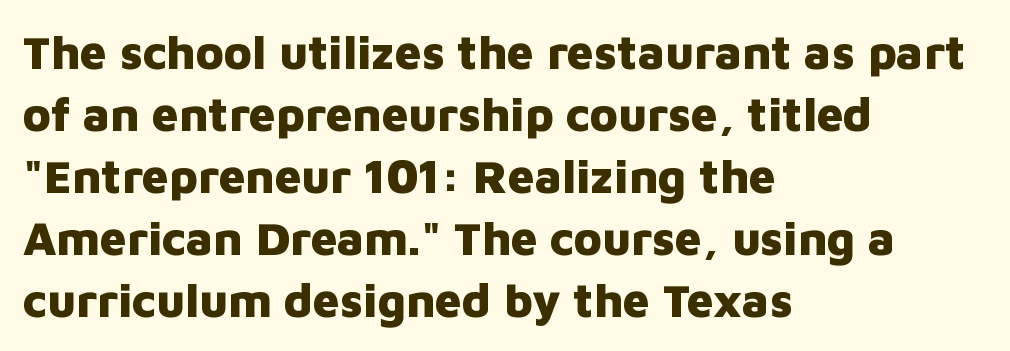
Check under the words: just untouched page. All the whitespace from short lines collects on the right. Words appear dense and cohesive because spacing is normal. The lettering stays uniformly vertical, giving the passage a roman look. One glance says typical: line gaps are just what's usual.
